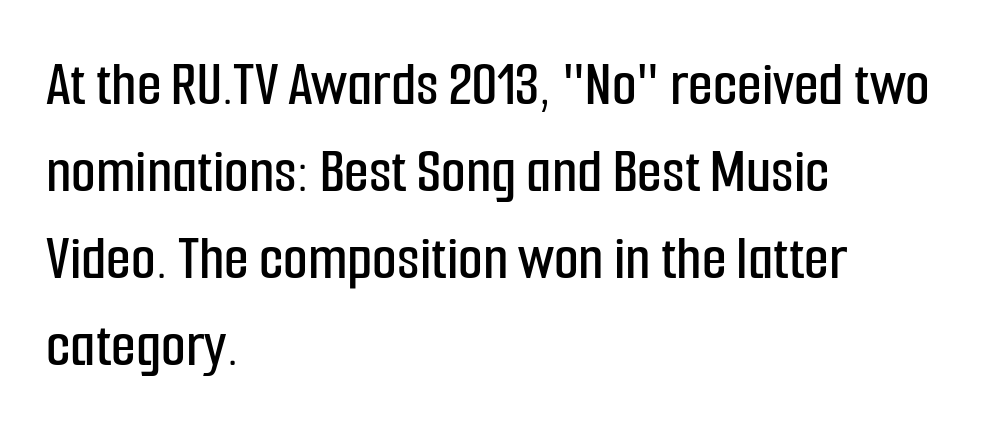
Leading matches the norm, producing a regular column. There is no visible air inserted between adjacent glyphs. Is this a fixed-width face? No — the glyphs have proportional, varying widths. The letters stand straight up with perfectly vertical stems. The face used here is a sans, in the tradition of grotesques and geometrics.
